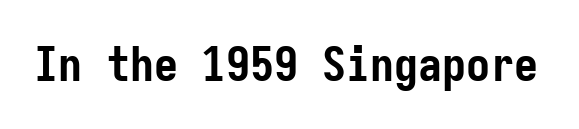
Q: Is the text bold? A: Yes.
Q: Is the text italic (slanted)? A: No, it is upright.
Q: Is the typeface a serif or a sans-serif typeface? A: Sans-serif.
Q: Is the text underlined? A: No.
Q: Is the spacing between letters normal or unusually wide? A: Normal.
Q: Width (condensed, normal, or wide)? A: Condensed.
Q: Stroke contrast? A: Low.
Q: x-height? A: Medium.
Q: Monospaced? A: Yes.
